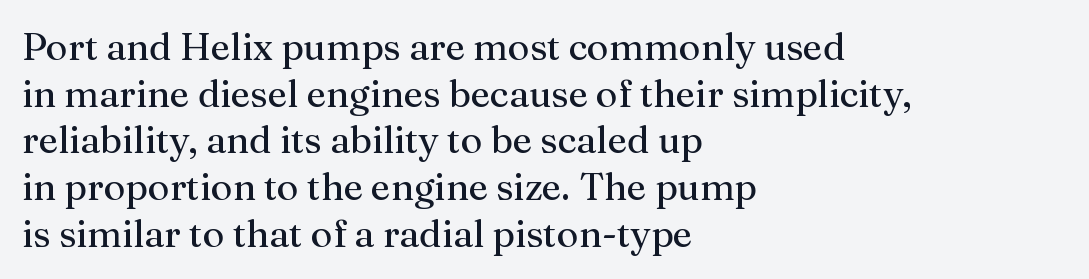
{"serif": "yes", "italic": "no", "bold": "no", "weight": "regular", "width": "normal", "stroke_contrast": "medium", "x_height": "medium", "monospaced": "no", "underline": "no", "align": "left", "line_spacing_ratio": 1.23, "letter_spacing": "normal", "letter_spacing_em": 0.0, "glyph_px": 38}
